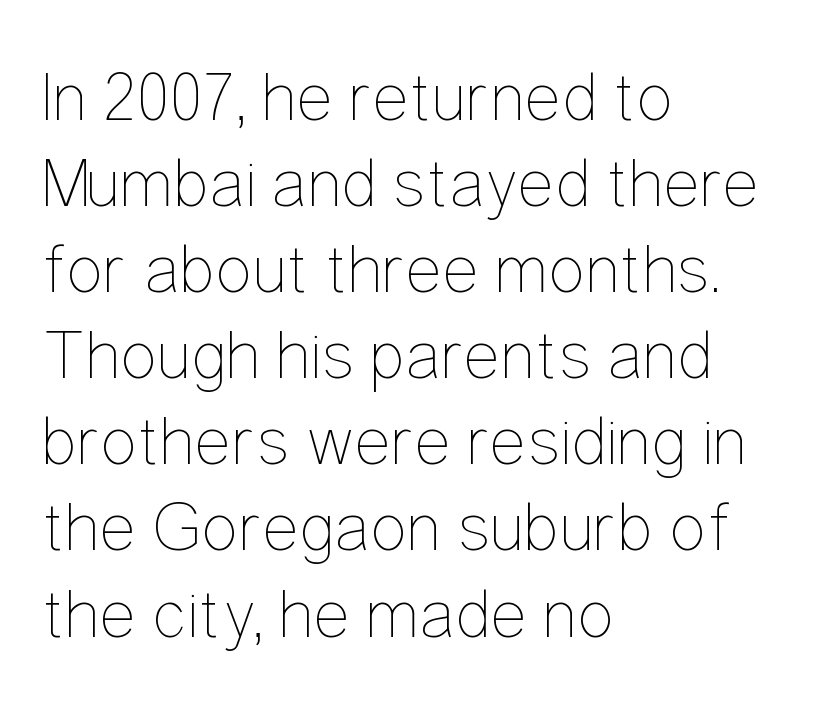
The image shows 70 px thin, condensed type, upright; set left-aligned, line spacing 1.23x, normal letter spacing, not underlined; low stroke contrast and a medium x-height.
